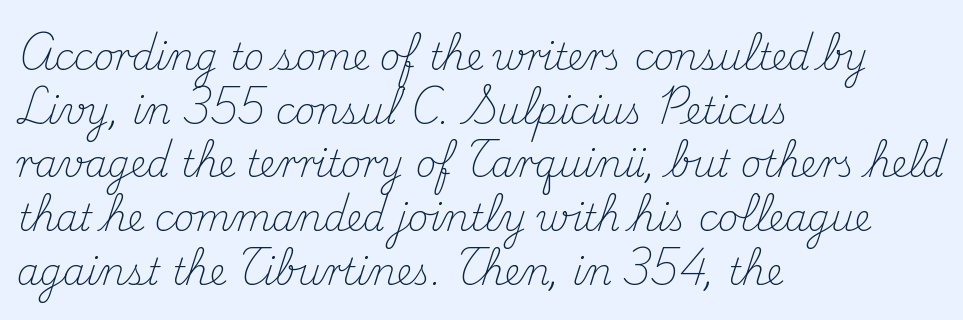
The image shows 36 px light serif type; set left-aligned, normal line spacing (1.49x), normal letter spacing, not underlined; medium stroke contrast and a small x-height.
